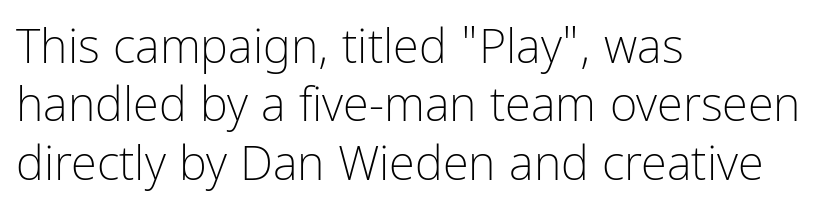
The horizontal fit of the characters is conventional and even. Look at the bottom of the vertical strokes: they stop flat, with no serifs. Each letter keeps its own natural width here, so spacing adapts to shape. These lines stack with their left ends in a neat column. Letters rest on an invisible, unmarked baseline. No extra ink here — the face is not bold.
